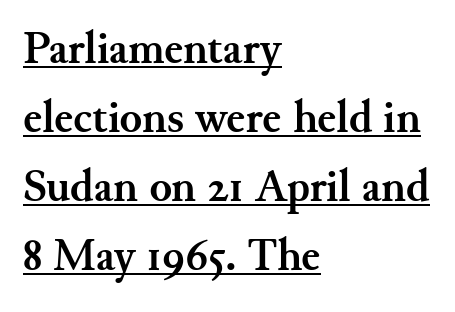
Q: Is the text bold? A: Yes.
Q: Is the text italic (slanted)? A: No, it is upright.
Q: Is the typeface a serif or a sans-serif typeface? A: Serif.
Q: Is the text underlined? A: Yes.
Q: How is the paragraph aligned? A: Left-aligned.
Q: Is the spacing between letters normal or unusually wide? A: Normal.
Q: Is the spacing between lines tight, normal or loose? A: Normal.
Q: Width (condensed, normal, or wide)? A: Normal.
Q: Stroke contrast? A: Medium.
Q: x-height? A: Small.
Q: Monospaced? A: No.
